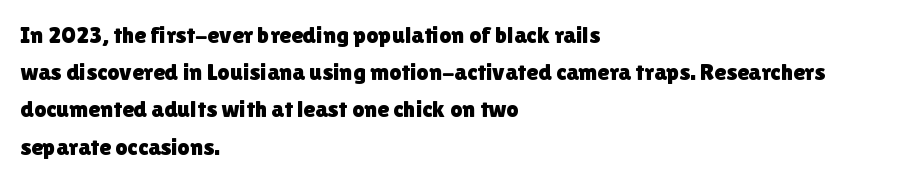
Q: Is the text italic (slanted)? A: No, it is upright.
Q: Is the text underlined? A: No.
Q: How is the paragraph aligned? A: Left-aligned.
Q: Is the spacing between letters normal or unusually wide? A: Normal.
Q: Is the spacing between lines tight, normal or loose? A: Normal.
